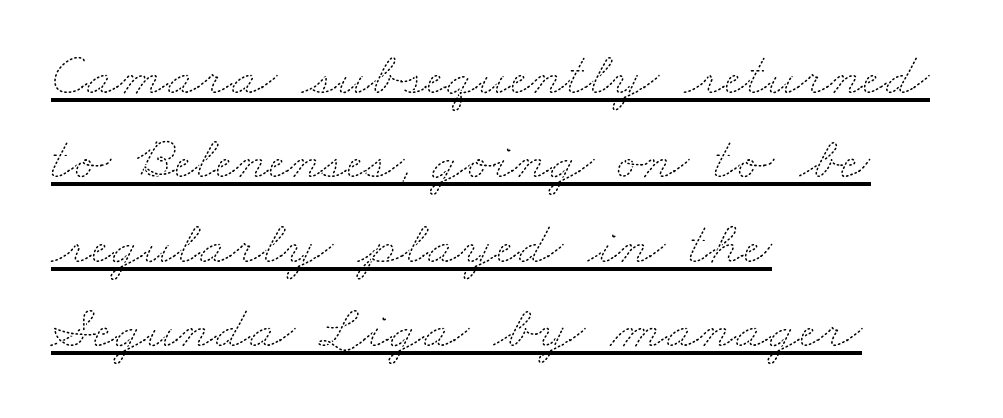
The image shows 62 px thin, wide type; set left-aligned, normal line spacing (1.36x), normal letter spacing, underlined; medium stroke contrast and a small x-height.
